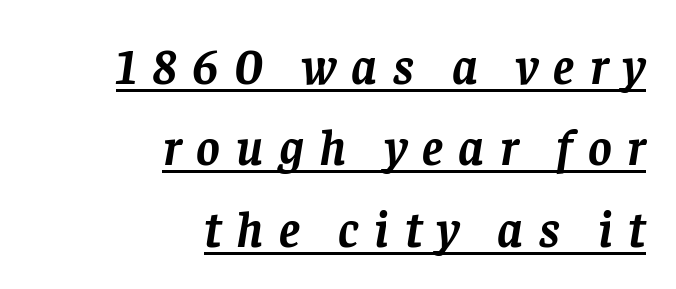
The image shows 50 px semibold serif type, italic (leaning right); set right-aligned, normal line spacing (1.63x), unusually wide letter spacing (+0.31 em), underlined; low stroke contrast and a large x-height.
